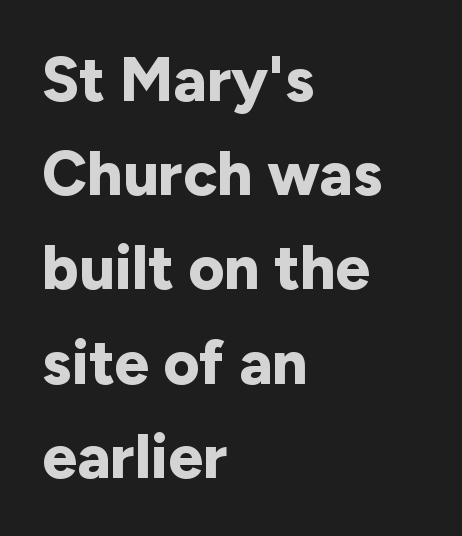
Look at the tracking — it's just the regular setting, nothing added. Where is the straight margin? On the left. This is sans-serif lettering, the kind often seen on screens and signage. Beneath every word, the page is bare. The lettering stays uniformly vertical, giving the passage a roman look. In terms of leading, this rendering sits right in the middle.
